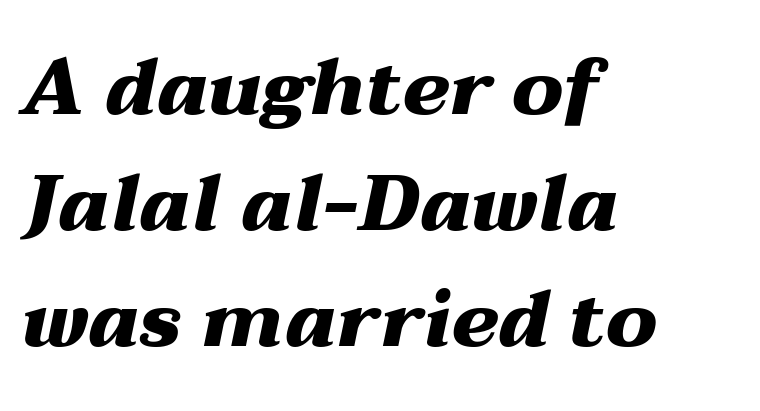
The image shows 79 px heavy, wide type, italic (leaning right); set left-aligned, normal line spacing (1.47x), normal letter spacing, not underlined; medium stroke contrast and a medium x-height.
